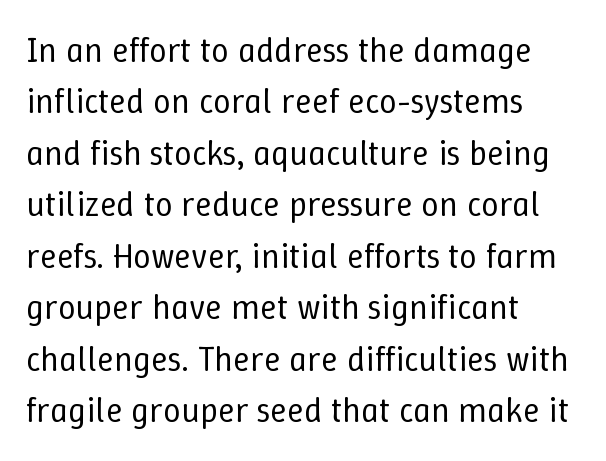
Q: Is the text bold? A: No.
Q: Is the text italic (slanted)? A: No, it is upright.
Q: Is the text underlined? A: No.
Q: How is the paragraph aligned? A: Left-aligned.
Q: Is the spacing between letters normal or unusually wide? A: Normal.
Q: Is the spacing between lines tight, normal or loose? A: Normal.
Q: Width (condensed, normal, or wide)? A: Normal.
Q: Stroke contrast? A: Low.
Q: x-height? A: Medium.
Q: Monospaced? A: No.
